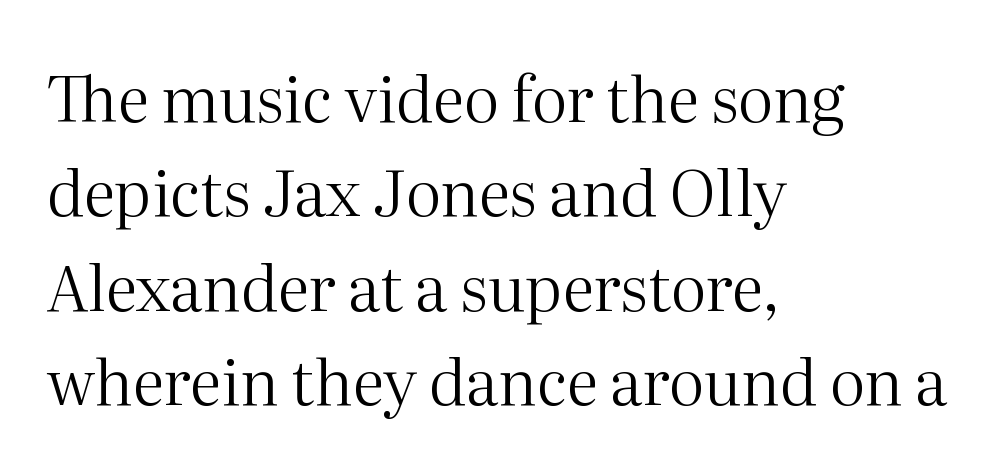
Q: Is the text bold? A: No.
Q: Is the text italic (slanted)? A: No, it is upright.
Q: Is the typeface a serif or a sans-serif typeface? A: Serif.
Q: Is the text underlined? A: No.
Q: How is the paragraph aligned? A: Left-aligned.
Q: Is the spacing between letters normal or unusually wide? A: Normal.
Q: Is the spacing between lines tight, normal or loose? A: Normal.
Q: Width (condensed, normal, or wide)? A: Normal.
Q: Stroke contrast? A: Medium.
Q: x-height? A: Medium.
Q: Monospaced? A: No.
